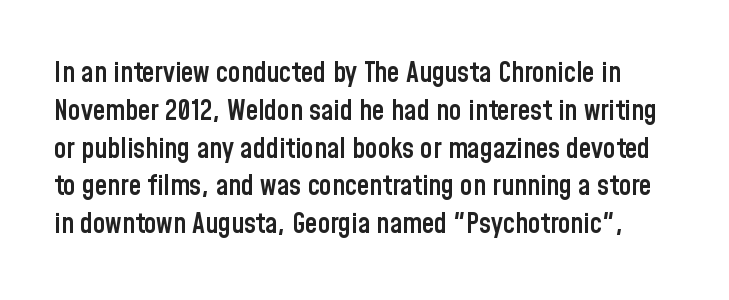
Q: Is the text bold? A: Semi-bold.
Q: Is the text italic (slanted)? A: No, it is upright.
Q: Is the typeface a serif or a sans-serif typeface? A: Sans-serif.
Q: Is the text underlined? A: No.
Q: Is the spacing between letters normal or unusually wide? A: Normal.
Q: Is the spacing between lines tight, normal or loose? A: Normal.
Q: Width (condensed, normal, or wide)? A: Condensed.
Q: Stroke contrast? A: Low.
Q: x-height? A: Medium.
Q: Monospaced? A: No.
